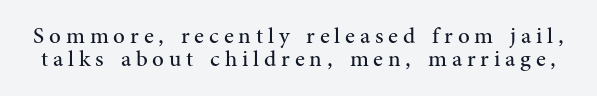
Q: Is the text bold? A: No.
Q: Is the text italic (slanted)? A: No, it is upright.
Q: Is the text underlined? A: No.
Q: Is the spacing between letters normal or unusually wide? A: Unusually wide.
Q: Is the spacing between lines tight, normal or loose? A: Tight.
